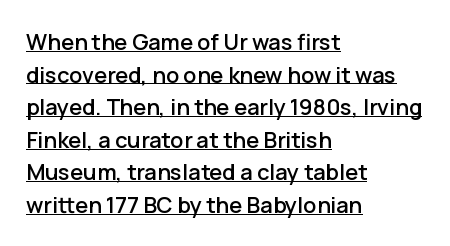
The image shows 22 px text type, upright; set left-aligned, normal line spacing (1.48x), normal letter spacing, underlined.
